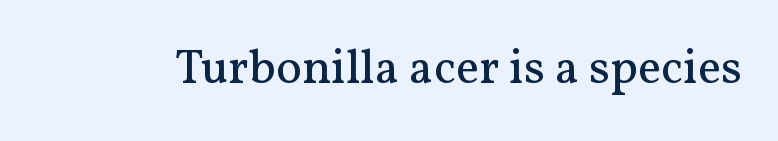
The image shows 49 px regular-weight serif type, upright; set normal letter spacing, not underlined; medium stroke contrast and a medium x-height.
